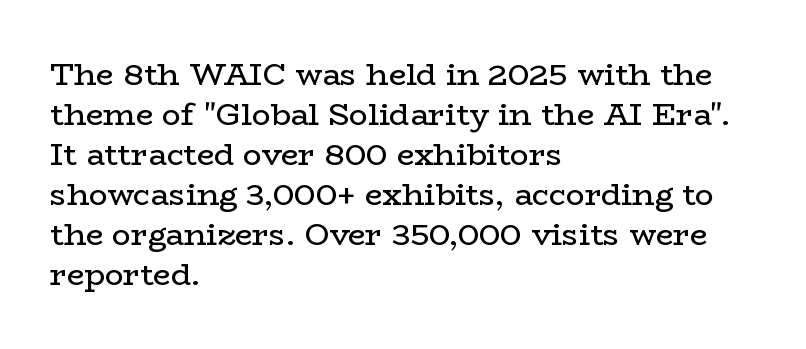
Q: Is the text bold? A: No.
Q: Is the text italic (slanted)? A: No, it is upright.
Q: Is the typeface a serif or a sans-serif typeface? A: Serif.
Q: Is the text underlined? A: No.
Q: How is the paragraph aligned? A: Left-aligned.
Q: Is the spacing between letters normal or unusually wide? A: Normal.
Q: Is the spacing between lines tight, normal or loose? A: Normal.
Q: Width (condensed, normal, or wide)? A: Wide.
Q: Stroke contrast? A: Low.
Q: x-height? A: Medium.
Q: Monospaced? A: No.
